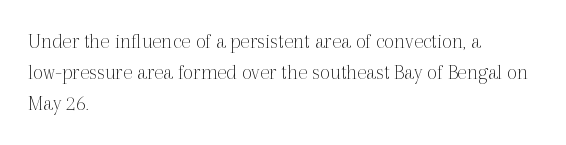
The image shows 22 px text type, upright; set left-aligned, normal line spacing (1.41x), normal letter spacing, not underlined.
